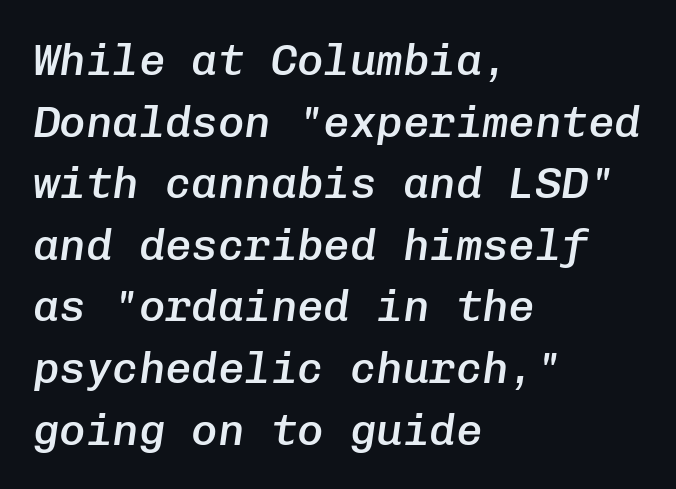
Q: Is the text bold? A: Semi-bold.
Q: Is the text italic (slanted)? A: Yes, it leans right by about 8 degrees.
Q: Is the text underlined? A: No.
Q: How is the paragraph aligned? A: Left-aligned.
Q: Is the spacing between letters normal or unusually wide? A: Normal.
Q: Is the spacing between lines tight, normal or loose? A: Normal.
Q: Width (condensed, normal, or wide)? A: Normal.
Q: Stroke contrast? A: Low.
Q: x-height? A: Medium.
Q: Monospaced? A: Yes.
